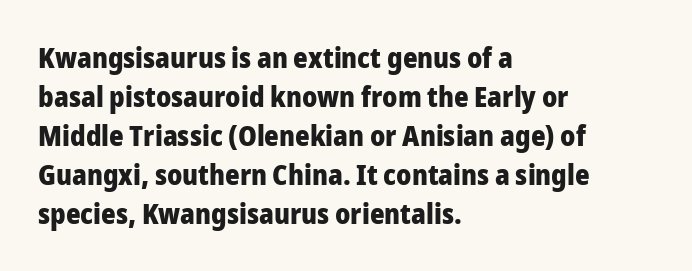
{"serif": "no", "italic": "no", "bold": "yes", "weight": "heavy", "width": "normal", "stroke_contrast": "low", "x_height": "medium", "monospaced": "no", "underline": "no", "align": "left", "line_spacing": "normal", "line_spacing_ratio": 1.39, "letter_spacing": "normal", "letter_spacing_em": 0.0, "glyph_px": 28}
